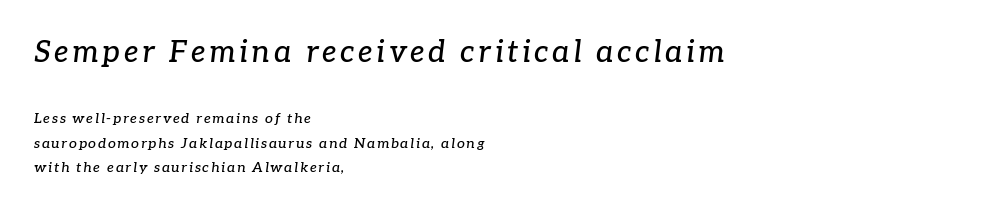
Q: Is the text italic (slanted)? A: Yes, it leans right by about 7 degrees.
Q: Is the typeface a serif or a sans-serif typeface? A: Serif.
Q: Is the text underlined? A: No.
Q: How is the paragraph aligned? A: Left-aligned.
Q: Which block of text is set in a larger size, the first (top) or the second (bottom)? A: The first (top) one.
Q: Width (condensed, normal, or wide)? A: Normal.
Q: Stroke contrast? A: Low.
Q: x-height? A: Medium.
Q: Monospaced? A: No.
